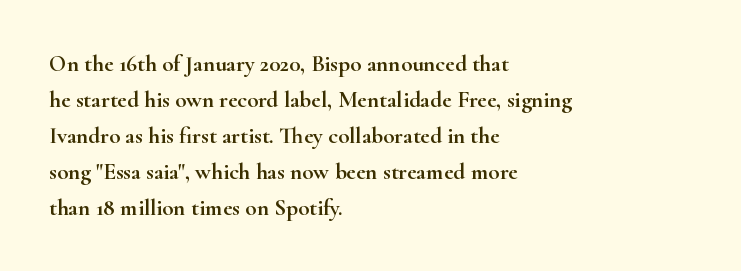
The image shows 23 px text type, upright; set left-aligned, normal line spacing (1.56x), normal letter spacing, not underlined.
